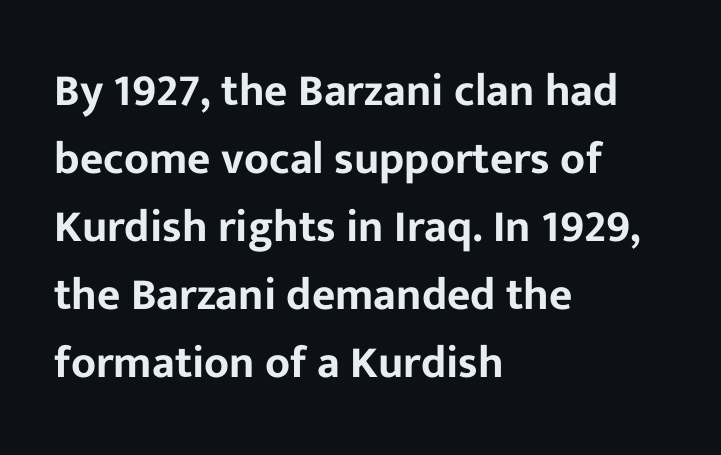
The image shows 45 px sans-serif type, upright; set left-aligned, normal line spacing (1.51x), normal letter spacing, not underlined; low stroke contrast and a medium x-height.
